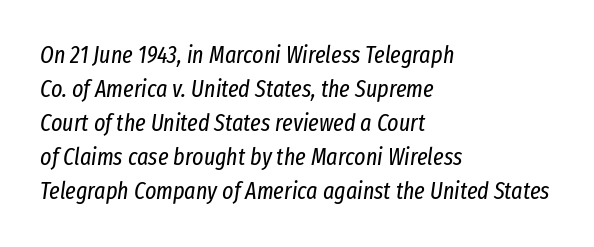
The image shows 24 px text type, italic (leaning right); set left-aligned, normal line spacing (1.42x), normal letter spacing, not underlined.
